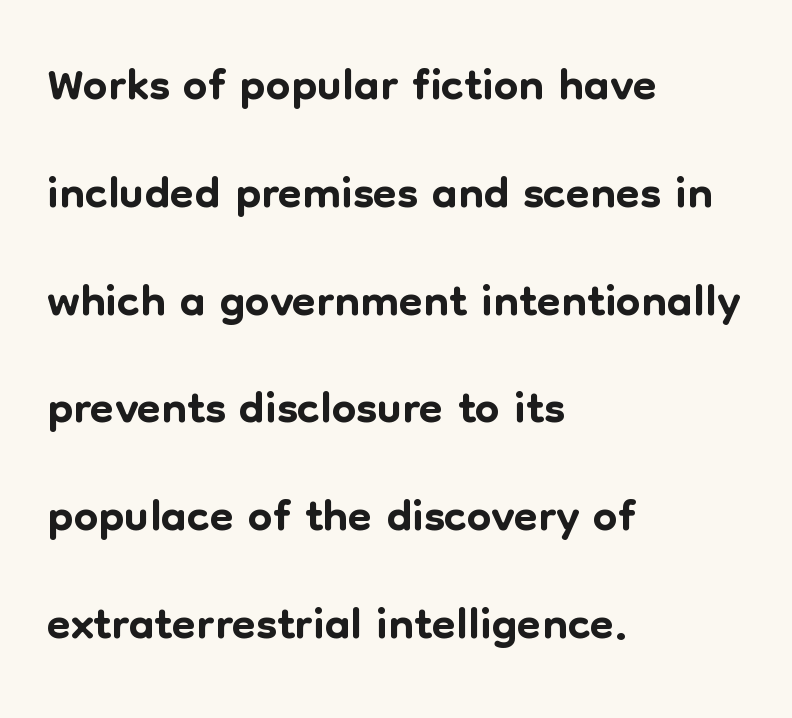
Q: Is the text italic (slanted)? A: No, it is upright.
Q: Is the typeface a serif or a sans-serif typeface? A: Sans-serif.
Q: Is the text underlined? A: No.
Q: How is the paragraph aligned? A: Left-aligned.
Q: Is the spacing between letters normal or unusually wide? A: Normal.
Q: Is the spacing between lines tight, normal or loose? A: Normal.
Q: Width (condensed, normal, or wide)? A: Normal.
Q: Stroke contrast? A: Low.
Q: x-height? A: Medium.
Q: Monospaced? A: No.
